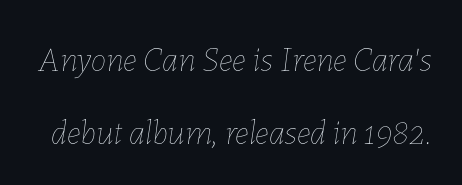
The image shows 35 px thin type, italic (leaning right); set loose line spacing (2.08x), normal letter spacing, not underlined; low stroke contrast and a medium x-height.
